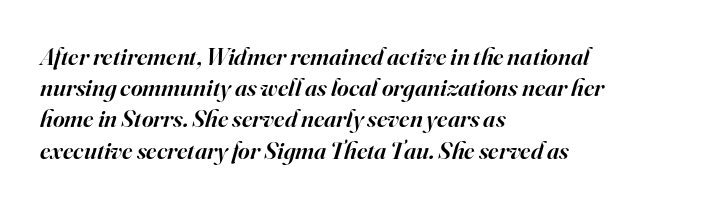
A classic flush-left, rag-right setting is used for this passage. The face used here has a pronounced slope to its letters. Unmarked baselines from the first word to the last. The face used here is rendered with its standard letterfit. The designer left line spacing at the default.
